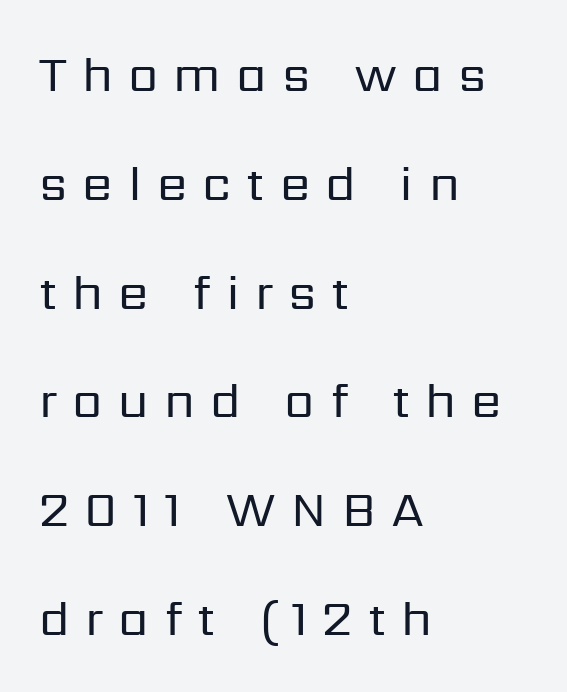
Q: Is the text bold? A: No.
Q: Is the text italic (slanted)? A: No, it is upright.
Q: Is the typeface a serif or a sans-serif typeface? A: Sans-serif.
Q: Is the text underlined? A: No.
Q: How is the paragraph aligned? A: Left-aligned.
Q: Is the spacing between letters normal or unusually wide? A: Unusually wide.
Q: Is the spacing between lines tight, normal or loose? A: Loose.
Q: Width (condensed, normal, or wide)? A: Normal.
Q: Stroke contrast? A: Low.
Q: x-height? A: Medium.
Q: Monospaced? A: No.
